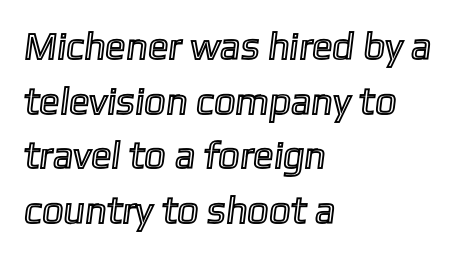
Q: Is the text underlined? A: No.
Q: How is the paragraph aligned? A: Left-aligned.
Q: Is the spacing between letters normal or unusually wide? A: Normal.
Q: Is the spacing between lines tight, normal or loose? A: Normal.
Q: Width (condensed, normal, or wide)? A: Normal.
Q: x-height? A: Medium.
Q: Monospaced? A: No.
